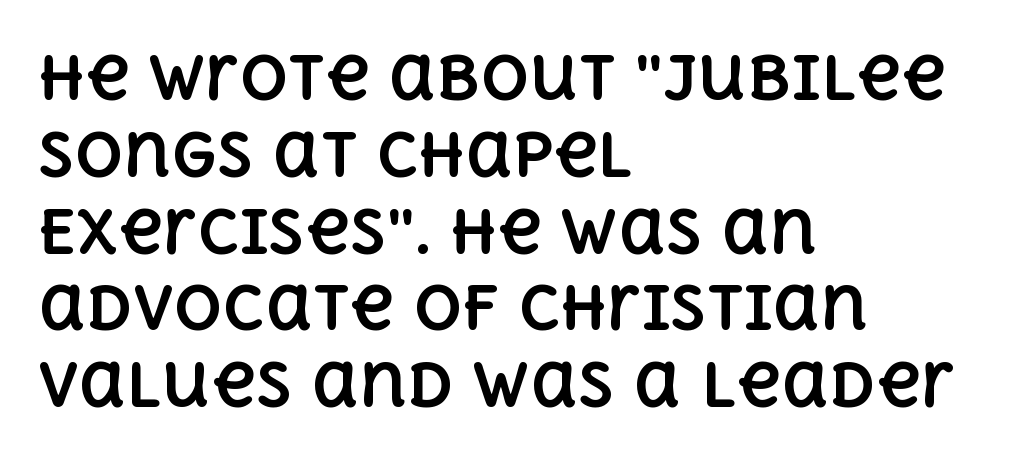
The image shows 60 px bold type, upright; set left-aligned, normal line spacing (1.28x), normal letter spacing, not underlined; a large x-height.
